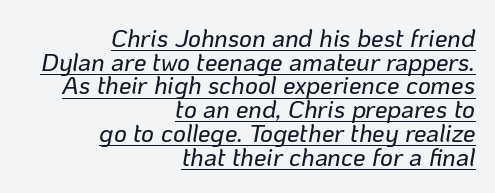
Q: Is the text italic (slanted)? A: Yes, it leans right by about 10 degrees.
Q: Is the text underlined? A: Yes.
Q: How is the paragraph aligned? A: Right-aligned.
Q: Is the spacing between letters normal or unusually wide? A: Normal.
Q: Is the spacing between lines tight, normal or loose? A: Tight.
